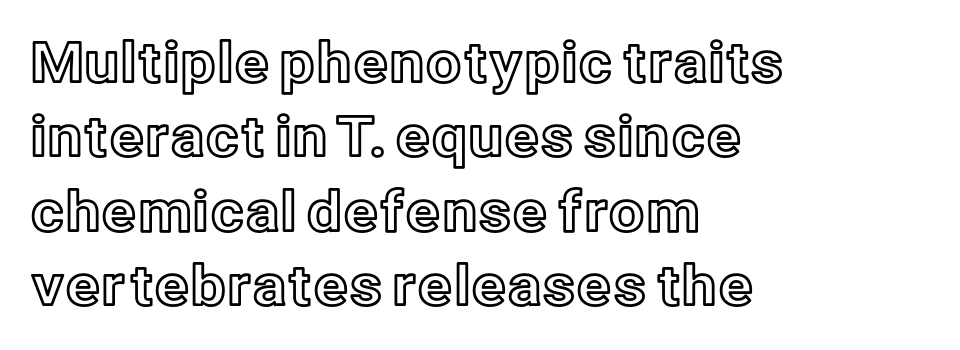
Q: Is the text italic (slanted)? A: No, it is upright.
Q: Is the text underlined? A: No.
Q: How is the paragraph aligned? A: Left-aligned.
Q: Is the spacing between letters normal or unusually wide? A: Normal.
Q: Is the spacing between lines tight, normal or loose? A: Normal.
Q: Width (condensed, normal, or wide)? A: Normal.
Q: x-height? A: Medium.
Q: Monospaced? A: No.
